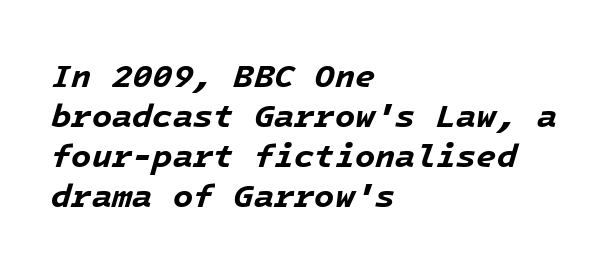
{"italic": "yes", "lean": "right", "slant_degrees": 16, "bold": "yes", "weight": "bold", "width": "normal", "stroke_contrast": "low", "x_height": "medium", "underline": "no", "align": "left", "line_spacing_ratio": 1.21, "letter_spacing": "normal", "letter_spacing_em": 0.0, "glyph_px": 33}
